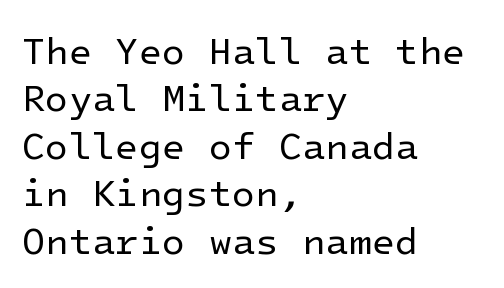
The font's upright variant was chosen for this text. These glyphs show unthickened strokes, regular width or finer. Letterform terminals end flat and unadorned throughout the passage. Regular leading.
